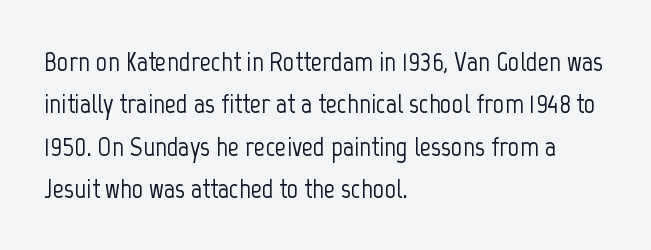
{"serif": "no", "italic": "no", "width": "condensed", "stroke_contrast": "low", "x_height": "medium", "monospaced": "no", "underline": "no", "align": "left", "line_spacing": "normal", "line_spacing_ratio": 1.51, "letter_spacing": "normal", "letter_spacing_em": 0.0, "glyph_px": 28}
